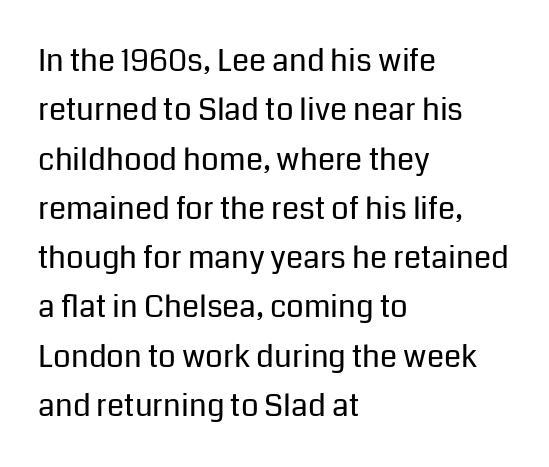
Vertically, the passage feels balanced, rows spaced as you'd expect. The area under the type is left untouched. Weight: in the light-to-regular range. This sample uses a sans-serif face. The passage shown is typed in a proportional face where columns would drift.
